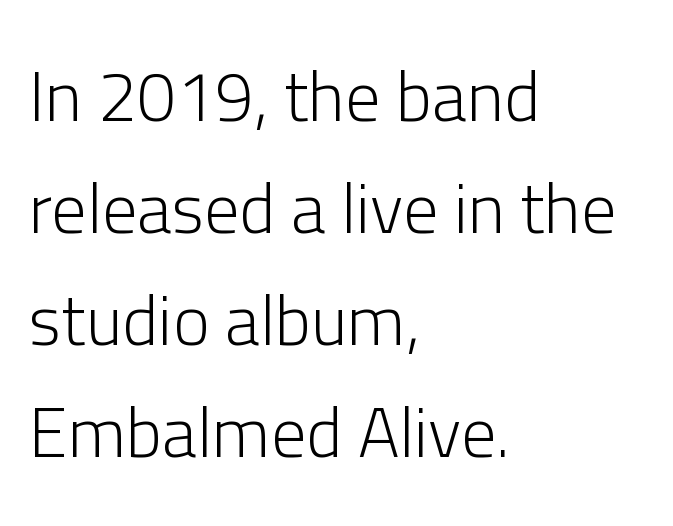
Q: Is the text bold? A: No.
Q: Is the text italic (slanted)? A: No, it is upright.
Q: Is the typeface a serif or a sans-serif typeface? A: Sans-serif.
Q: Is the text underlined? A: No.
Q: How is the paragraph aligned? A: Left-aligned.
Q: Is the spacing between letters normal or unusually wide? A: Normal.
Q: Is the spacing between lines tight, normal or loose? A: Normal.
Q: Width (condensed, normal, or wide)? A: Normal.
Q: Stroke contrast? A: Low.
Q: x-height? A: Medium.
Q: Monospaced? A: No.
